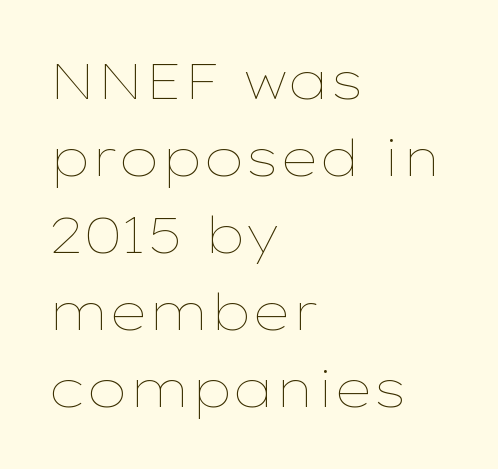
Stems and bowls with no extra thickness — not bold. All the whitespace from short lines collects on the right. The letters sit at their default tracking, neither squeezed nor spread. Vertical spacing — default.
